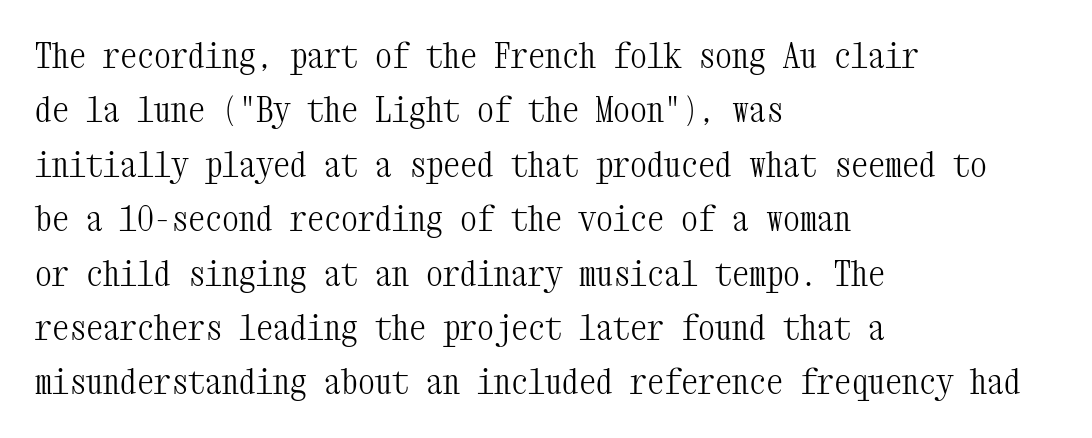
{"serif": "yes", "italic": "no", "bold": "no", "weight": "light", "width": "condensed", "stroke_contrast": "medium", "x_height": "medium", "monospaced": "yes", "underline": "no", "align": "left", "line_spacing": "normal", "line_spacing_ratio": 1.6, "letter_spacing": "normal", "letter_spacing_em": 0.0, "glyph_px": 34}
